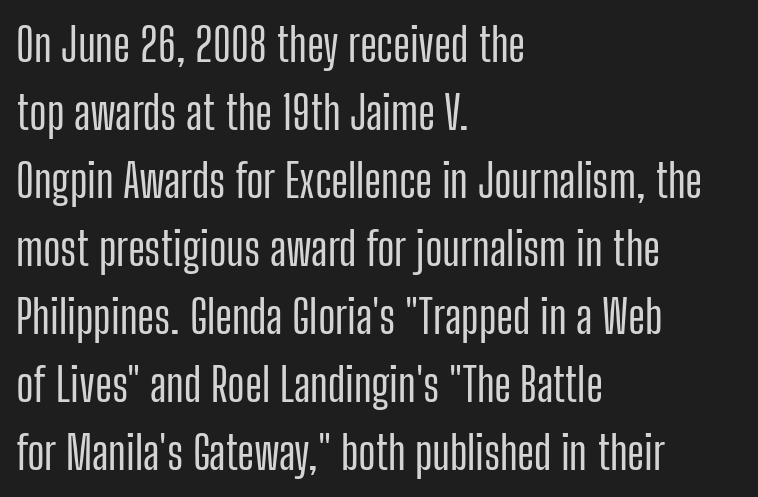
The image shows 46 px condensed sans-serif type, upright; set left-aligned, normal line spacing (1.48x), normal letter spacing, not underlined; low stroke contrast and a medium x-height.
